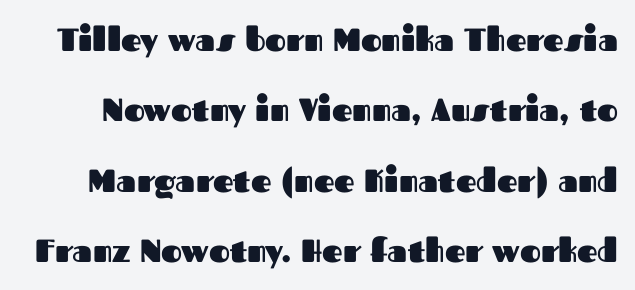
{"serif": "no", "italic": "no", "bold": "yes", "weight": "heavy", "width": "normal", "stroke_contrast": "medium", "x_height": "medium", "monospaced": "no", "underline": "no", "line_spacing": "loose", "line_spacing_ratio": 2.2, "letter_spacing": "normal", "letter_spacing_em": 0.0, "glyph_px": 32}
